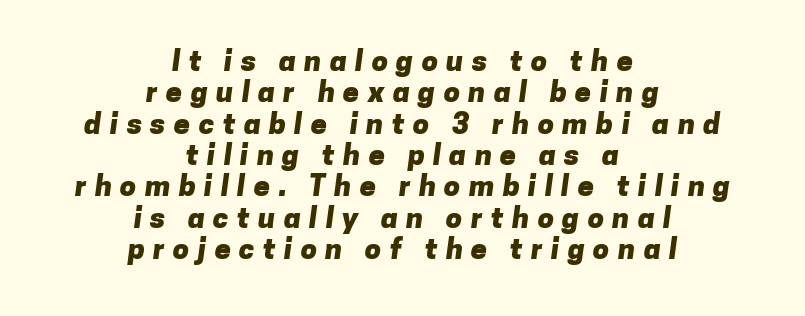
Closely set lines give the paragraph a compact silhouette. The lines in this sample share a center point and differ in where they start and stop. The rendering uses natural spacing where letterforms have individual widths. Letters rest on an invisible, unmarked baseline. Weight: bold.
